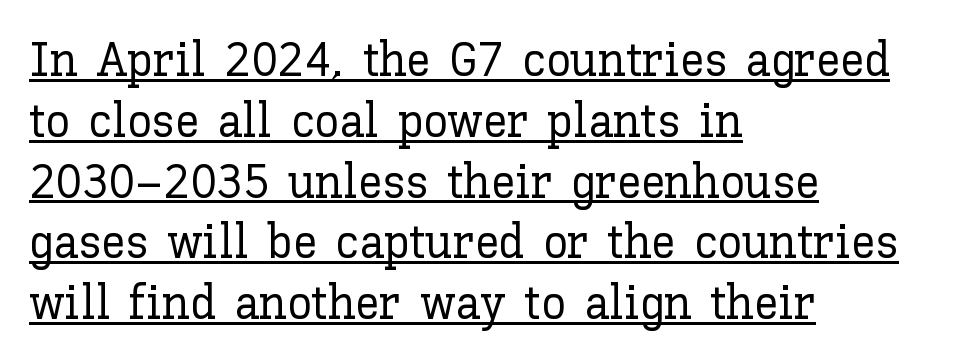
The image shows 49 px text type, upright; set left-aligned, line spacing 1.24x, normal letter spacing, underlined; low stroke contrast and a medium x-height.
